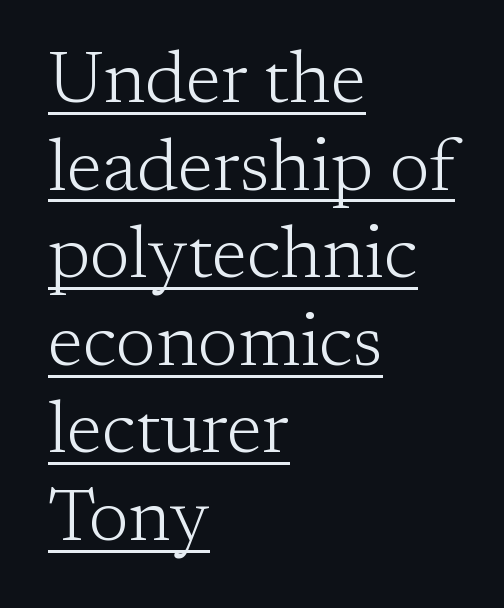
The image shows 73 px light serif type, upright; set left-aligned, line spacing 1.2x, normal letter spacing, underlined; low stroke contrast and a medium x-height.
